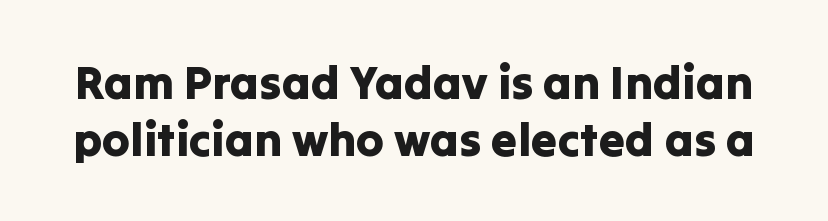
When letters stand straight like this, we call the style roman or upright. Regarding serifs, this sample does without them. Beneath every word, the page is bare. This sample has the flowing, uneven cadence of proportional lettering. The tracking reads as untouched default to a designer's eye.
